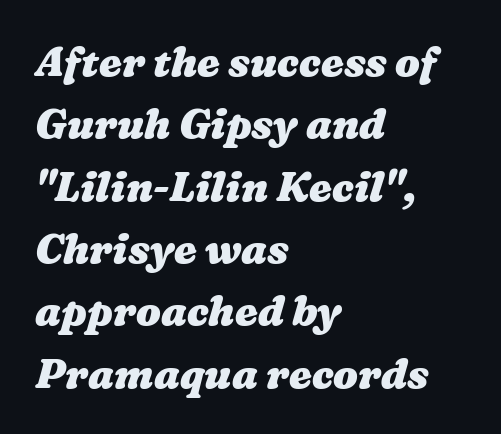
The image shows 41 px heavy, wide type; set left-aligned, normal line spacing (1.52x), normal letter spacing, not underlined; medium stroke contrast and a medium x-height.
